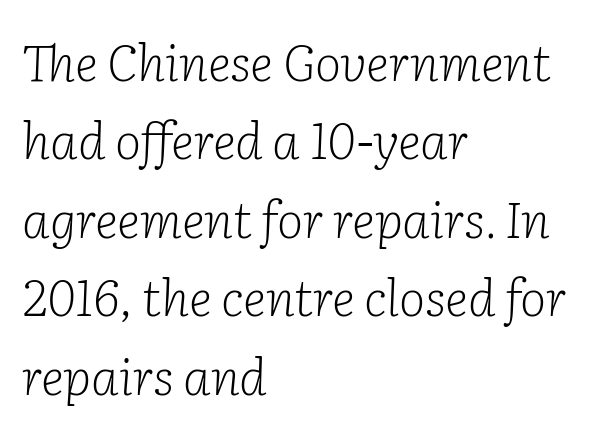
The image shows 50 px light serif type, italic (leaning right); set left-aligned, normal line spacing (1.57x), normal letter spacing, not underlined; low stroke contrast and a medium x-height.
